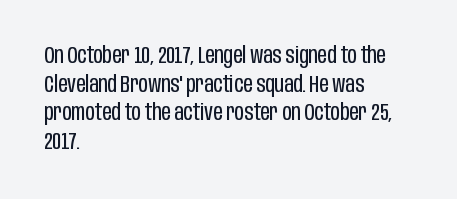
Beneath every word, the page is bare. On a weight scale, this lands at 450 or below. Look at the tracking — it's just the regular setting, nothing added. The typesetter chose a ragged-right arrangement here. Upright lettering throughout.
